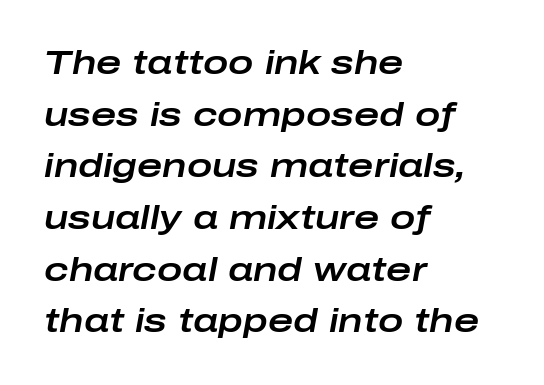
Caption: multi-line text, flush left, ragged right. Does the leading feel generous? No, just average. The axis of the letterforms is tilted away from vertical. Is the letter spacing exaggerated? No — it looks like the ordinary default. The letters advance in unequal steps, a hallmark of proportional type. Only glyphs here, with clear space below each row.
